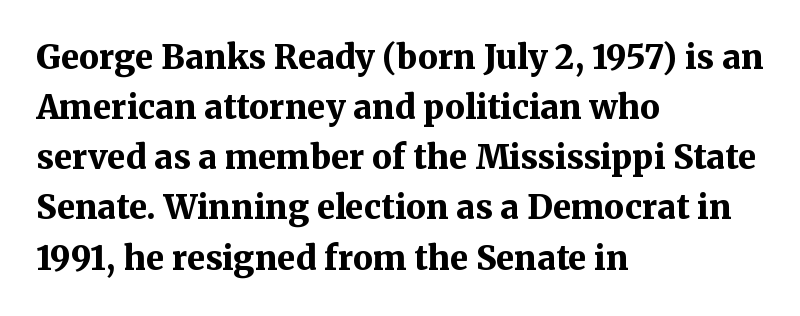
The image shows 33 px bold serif type, upright; set left-aligned, normal line spacing (1.52x), normal letter spacing, not underlined; medium stroke contrast and a medium x-height.
